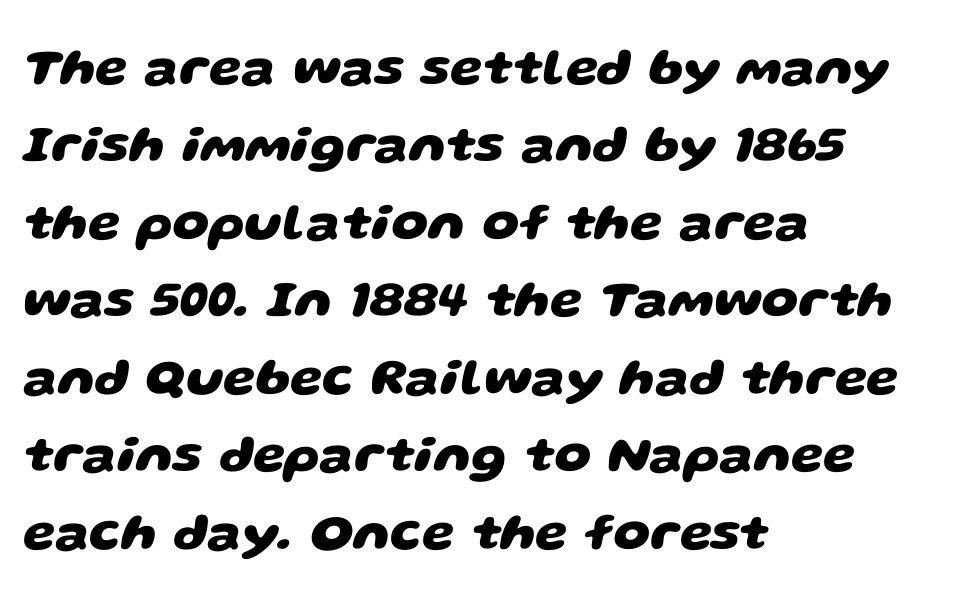
{"serif": "no", "bold": "yes", "weight": "heavy", "width": "wide", "stroke_contrast": "low", "x_height": "large", "monospaced": "no", "underline": "no", "align": "left", "line_spacing": "normal", "line_spacing_ratio": 1.49, "letter_spacing": "normal", "letter_spacing_em": 0.0, "glyph_px": 52}
